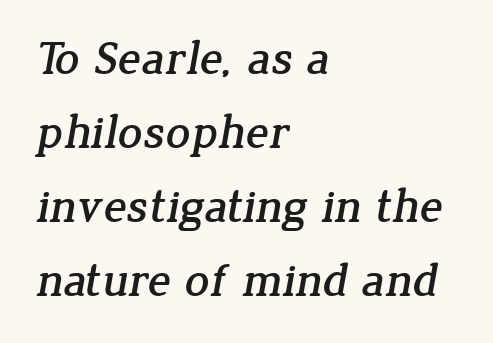
{"serif": "yes", "width": "normal", "stroke_contrast": "low", "x_height": "medium", "monospaced": "no", "underline": "no", "align": "left", "line_spacing": "normal", "line_spacing_ratio": 1.54, "letter_spacing": "normal", "letter_spacing_em": 0.0, "glyph_px": 48}
